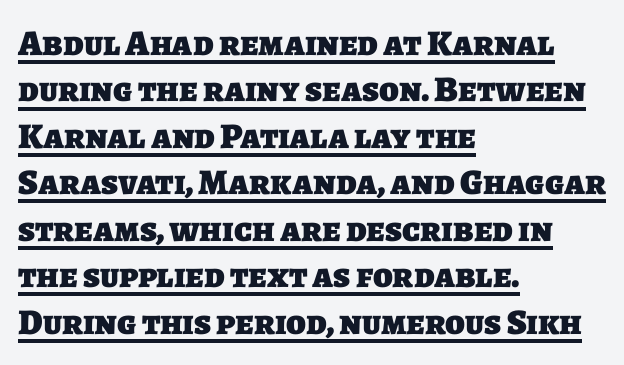
{"serif": "no", "bold": "yes", "weight": "heavy", "width": "normal", "stroke_contrast": "low", "x_height": "large", "monospaced": "no", "underline": "yes", "align": "left", "line_spacing": "normal", "line_spacing_ratio": 1.29, "letter_spacing": "normal", "letter_spacing_em": 0.0, "glyph_px": 36}
